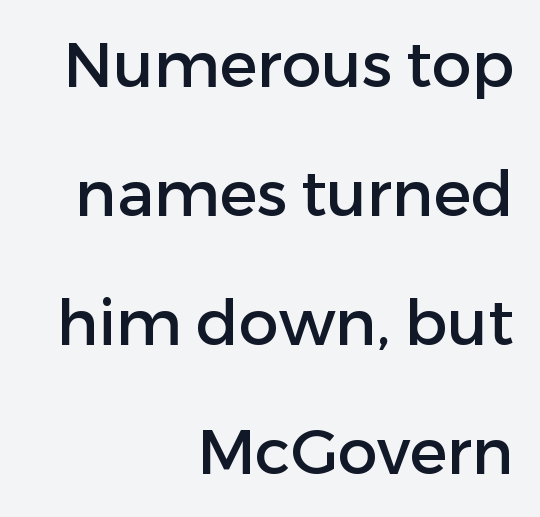
Posture: straight, roman, zero tilt. The string is rendered with underlining switched off. A sans-serif font was chosen for this passage. Varying glyph widths throughout — classic text-font behaviour. These lines stack with their right ends in a neat column.
